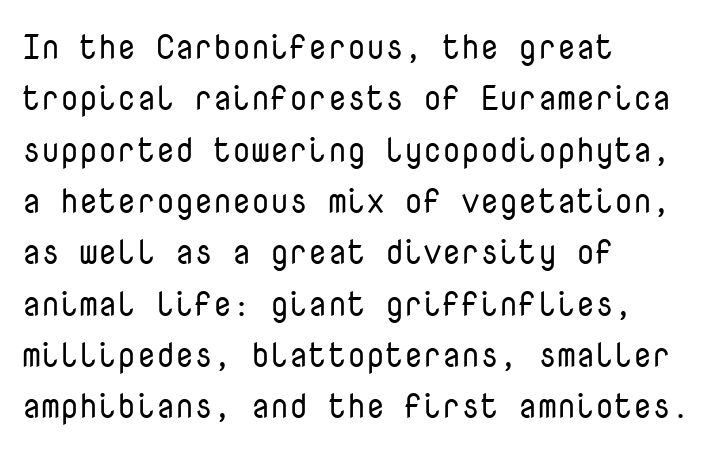
{"serif": "no", "italic": "no", "bold": "no", "weight": "regular", "width": "normal", "stroke_contrast": "low", "x_height": "medium", "monospaced": "yes", "underline": "no", "align": "left", "line_spacing": "normal", "line_spacing_ratio": 1.51, "letter_spacing": "normal", "letter_spacing_em": 0.0, "glyph_px": 34}
